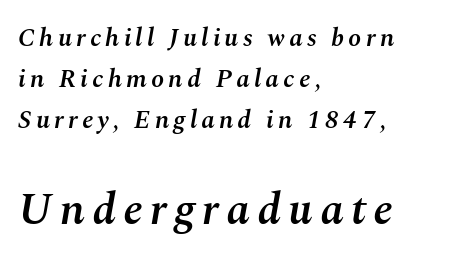
Character widths vary here, with narrow letters taking less room than wide ones. The paragraph shown leans on its left margin. Decoration check: the copy has no underline. I'd describe the lettering as semibold — firm but not a full bold. The block sitting lower on the canvas is the one with enlarged characters. Vertical spacing — default.
